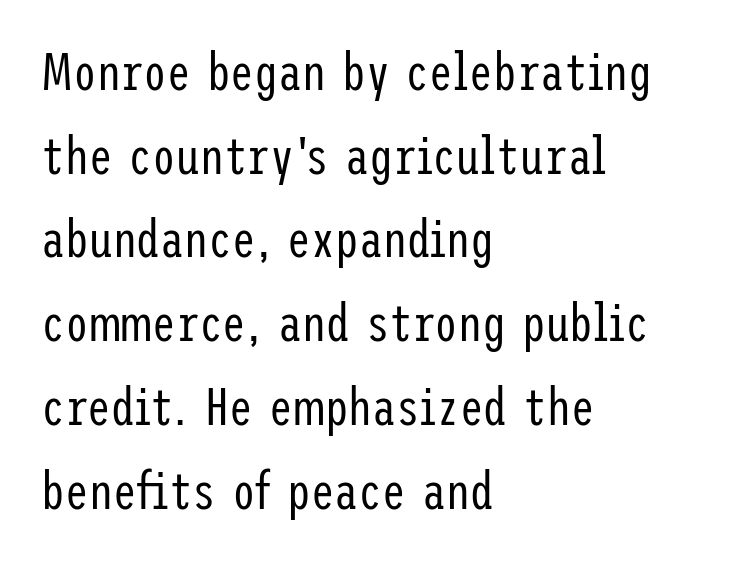
What kind of face is this? One without serifs — a sans. The strokes carry an ordinary text weight at most. No word sits above an underline. Line beginnings align vertically; line endings do not. Does extra space separate the letters? No, they use regular spacing. Characters remain perfectly vertical along every line.
